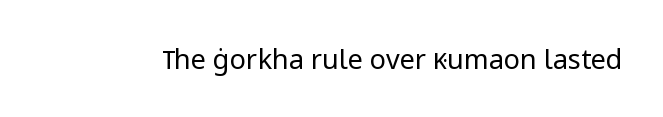
The image shows 27 px text type, upright; set normal letter spacing, not underlined.
